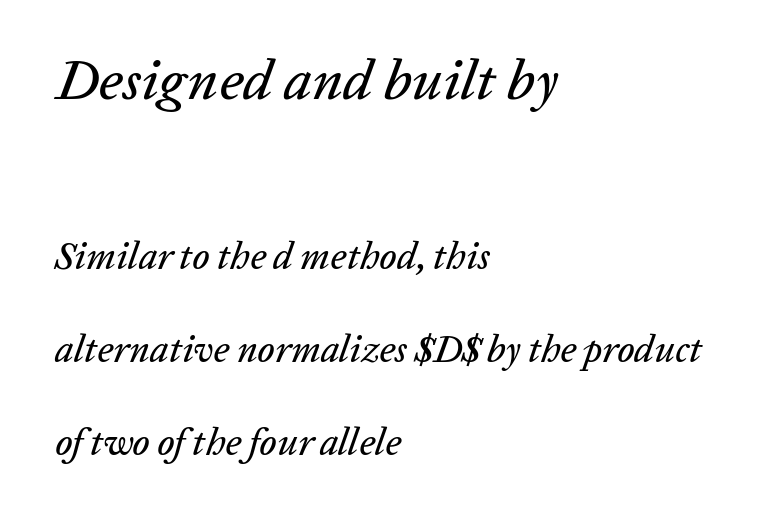
The image shows 57 px text type, italic (leaning right); set left-aligned, loose line spacing (2.45x), normal letter spacing, not underlined; the first (top) block is 1.5x larger; low stroke contrast and a medium x-height.
